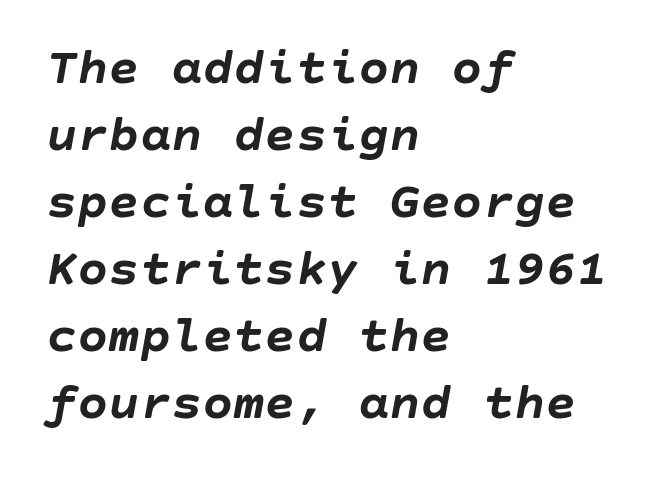
Q: Is the text bold? A: Yes.
Q: Is the text italic (slanted)? A: Yes, it leans right by about 10 degrees.
Q: Is the text underlined? A: No.
Q: How is the paragraph aligned? A: Left-aligned.
Q: Is the spacing between letters normal or unusually wide? A: Normal.
Q: Is the spacing between lines tight, normal or loose? A: Normal.
Q: Width (condensed, normal, or wide)? A: Normal.
Q: Stroke contrast? A: Low.
Q: x-height? A: Large.
